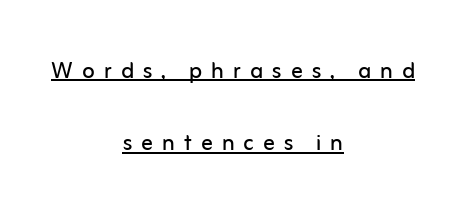
The image shows 29 px regular-weight sans-serif type, upright; set centered, loose line spacing (2.5x), unusually wide letter spacing (+0.31 em), underlined; low stroke contrast and a medium x-height.
